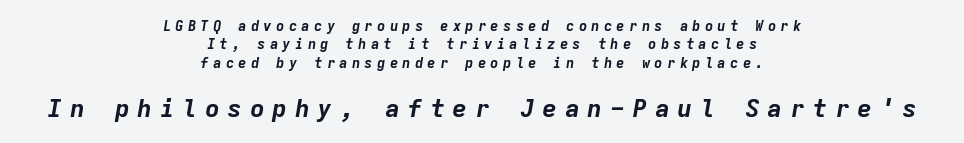
Honestly, the letter spacing is so wide it's the main thing you notice. Leftover space on each line is divided equally before and after the words. A student would notice the bottom passage is typeset larger than what precedes it. Heavy-handed strokes throughout: this text is bold. The axis of the letterforms is tilted away from vertical.
